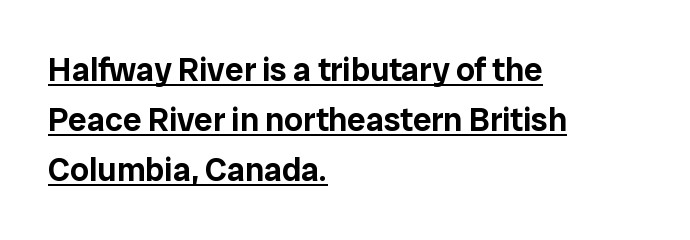
The image shows 33 px sans-serif type, upright; set left-aligned, normal line spacing (1.51x), normal letter spacing, underlined; low stroke contrast and a medium x-height.
